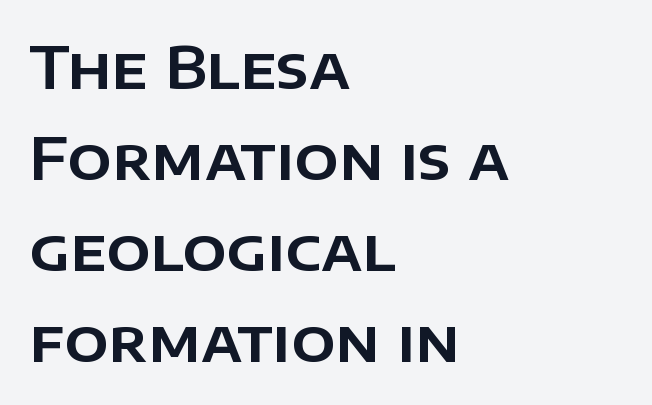
Words appear dense and cohesive because spacing is normal. Every character sits straight up, as roman type does. A typesetter would call this proportional, since set widths differ per character. The text block is weighted toward the left margin, trailing off unevenly rightward. Letterform terminals end flat and unadorned throughout the passage.
